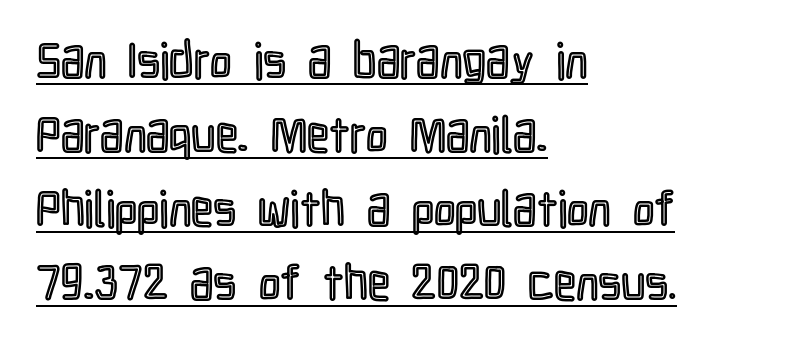
The image shows 49 px condensed type, upright; set left-aligned, normal line spacing (1.51x), normal letter spacing, underlined; a medium x-height.
